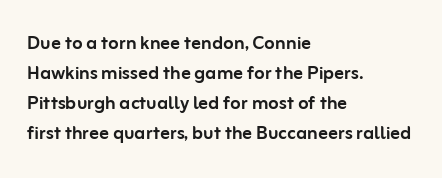
Q: Is the text italic (slanted)? A: No, it is upright.
Q: Is the text underlined? A: No.
Q: How is the paragraph aligned? A: Left-aligned.
Q: Is the spacing between letters normal or unusually wide? A: Normal.
Q: Is the spacing between lines tight, normal or loose? A: Normal.
